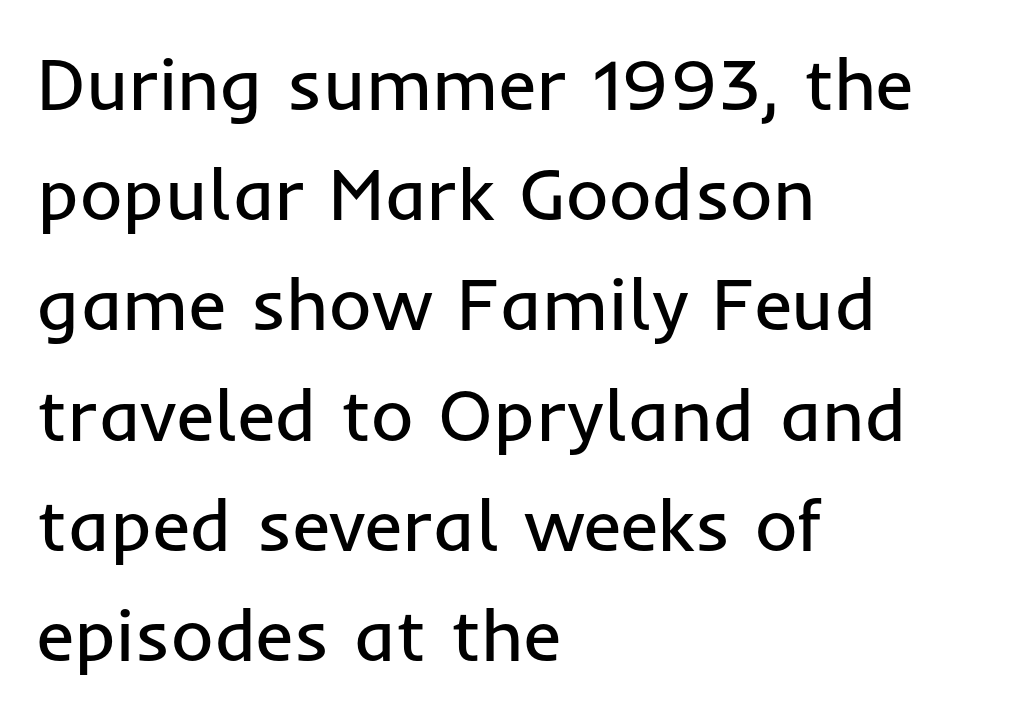
Is this a fixed-width face? No — the glyphs have proportional, varying widths. This rendering features lettering with no underline. Where is the straight margin? On the left. Vertical spacing — default. A sans-serif font was chosen for this passage. Do the letters lean? They stand straight.
